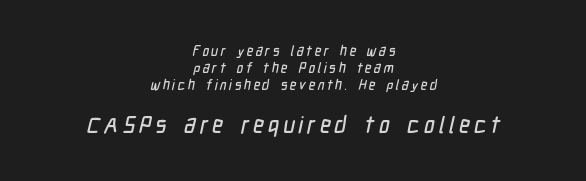
The image shows 23 px text type; set centered, line spacing 1.23x, not underlined; the second (bottom) block is 1.64x larger.
